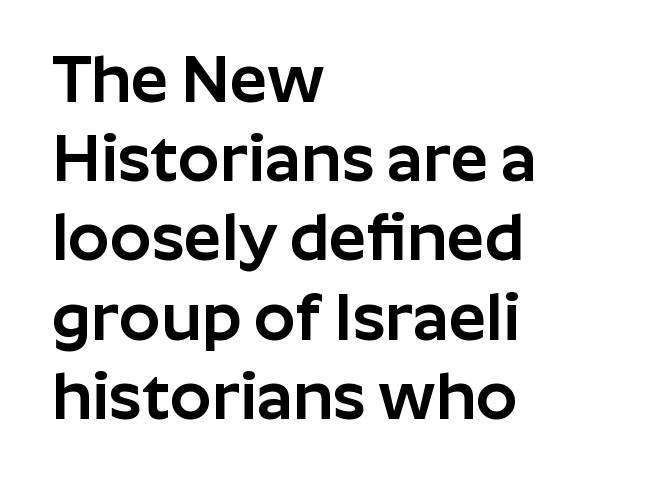
The image shows 66 px sans-serif type, upright; set left-aligned, line spacing 1.2x, normal letter spacing, not underlined; low stroke contrast and a medium x-height.
